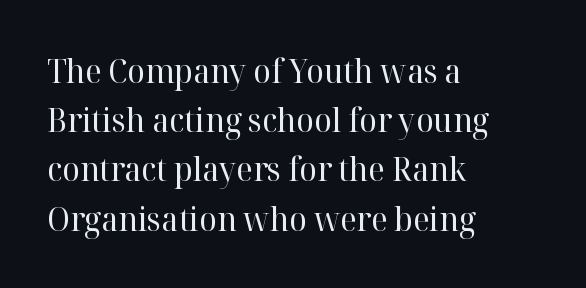
{"serif": "yes", "italic": "no", "bold": "no", "weight": "regular", "width": "normal", "stroke_contrast": "high", "x_height": "medium", "monospaced": "no", "underline": "no", "align": "left", "line_spacing": "normal", "line_spacing_ratio": 1.49, "letter_spacing": "normal", "letter_spacing_em": 0.0, "glyph_px": 33}
